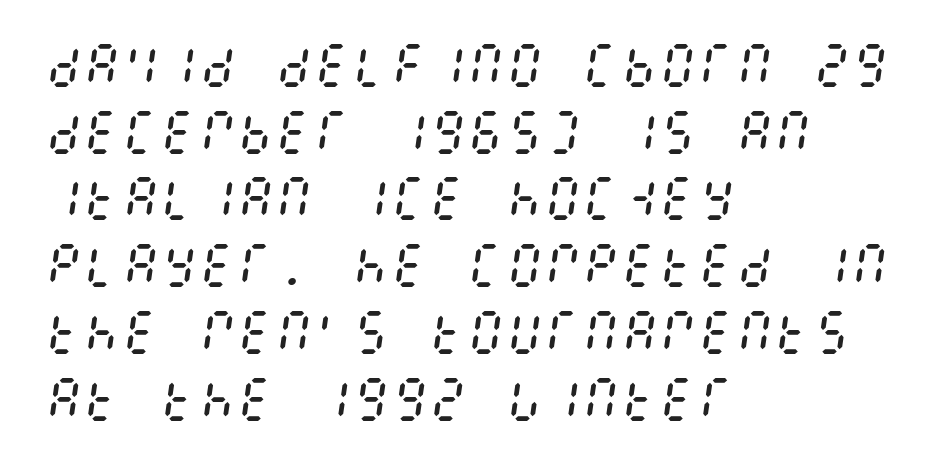
Q: Is the text bold? A: No.
Q: Is the text italic (slanted)? A: Yes, it leans right by about 8 degrees.
Q: Is the text underlined? A: No.
Q: How is the paragraph aligned? A: Left-aligned.
Q: Is the spacing between letters normal or unusually wide? A: Normal.
Q: Is the spacing between lines tight, normal or loose? A: Normal.
Q: Width (condensed, normal, or wide)? A: Condensed.
Q: Stroke contrast? A: Medium.
Q: x-height? A: Large.
